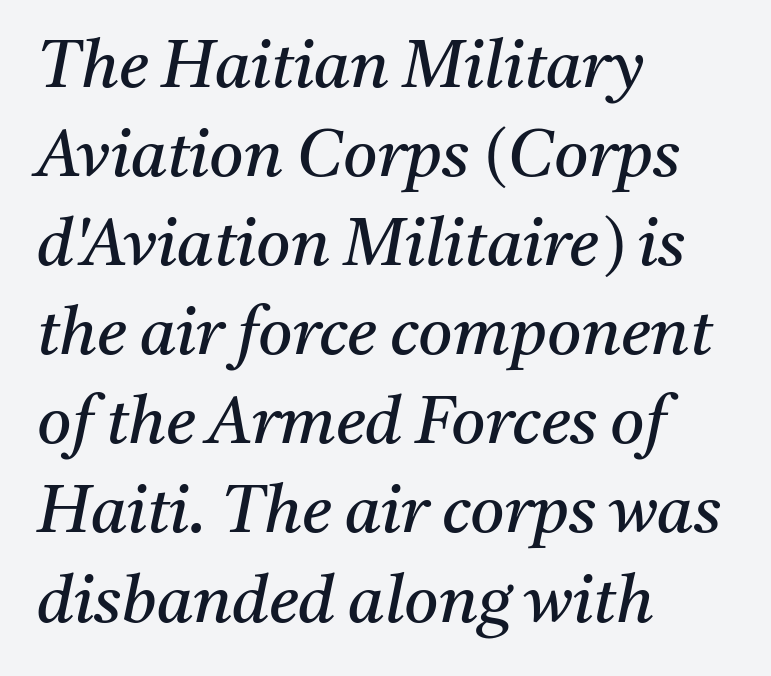
Q: Is the text bold? A: No.
Q: Is the text italic (slanted)? A: Yes, it leans right by about 11 degrees.
Q: Is the typeface a serif or a sans-serif typeface? A: Serif.
Q: Is the text underlined? A: No.
Q: How is the paragraph aligned? A: Left-aligned.
Q: Is the spacing between letters normal or unusually wide? A: Normal.
Q: Is the spacing between lines tight, normal or loose? A: Normal.
Q: Width (condensed, normal, or wide)? A: Normal.
Q: Stroke contrast? A: Medium.
Q: x-height? A: Medium.
Q: Monospaced? A: No.
